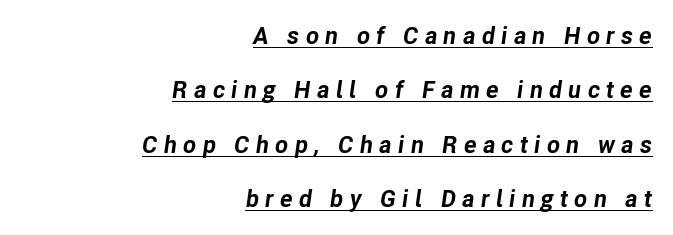
Rendered with sloped, italic letterforms. Underlining? Definitely there. The leading is generous, giving the passage an open texture. The tracking jumps out immediately: characters are airy and widely separated. The text block is weighted toward the right margin, trailing off unevenly leftward. Pretty heavy lettering here — definitely bold.
